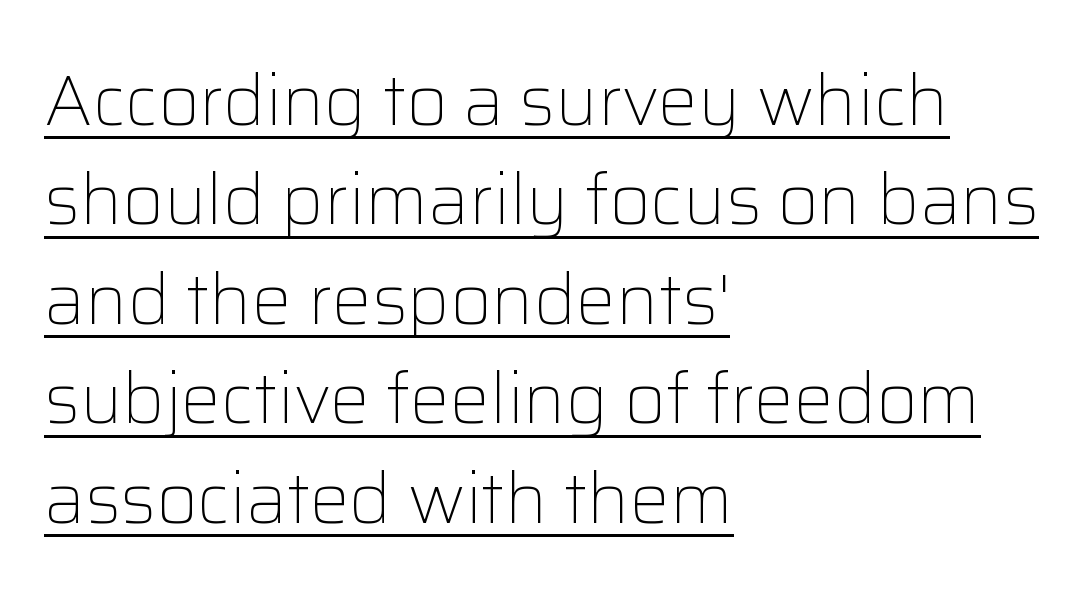
The image shows 71 px light sans-serif type, upright; set left-aligned, normal line spacing (1.4x), normal letter spacing, underlined; low stroke contrast and a medium x-height.
